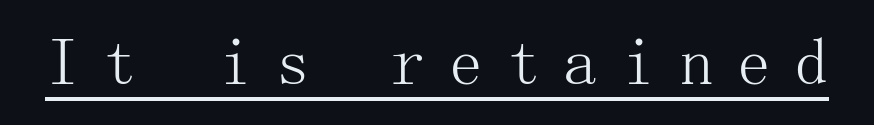
{"serif": "yes", "italic": "no", "bold": "no", "weight": "light", "width": "normal", "stroke_contrast": "medium", "x_height": "medium", "underline": "yes", "letter_spacing": "wide", "letter_spacing_em": 0.36, "glyph_px": 67}
